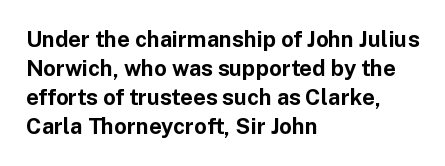
I'd describe the lettering as bold — thick and assertive. Line starts are locked; line ends wander. Nope, not italic — everything's standing straight. Only glyphs here, with clear space below each row.
